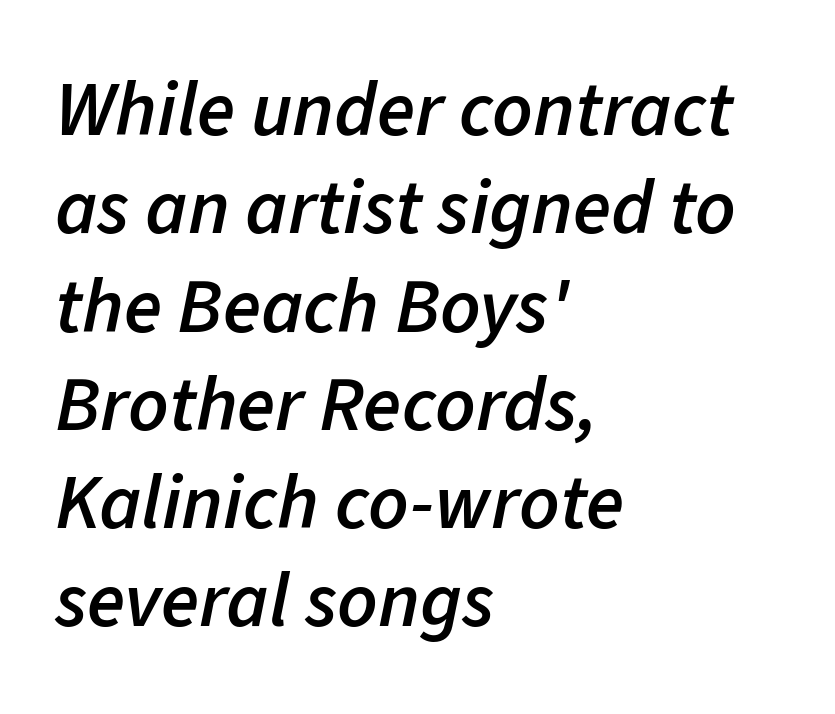
The image shows 78 px semibold type, italic (leaning right); set left-aligned, normal line spacing (1.26x), normal letter spacing, not underlined; low stroke contrast and a medium x-height.
